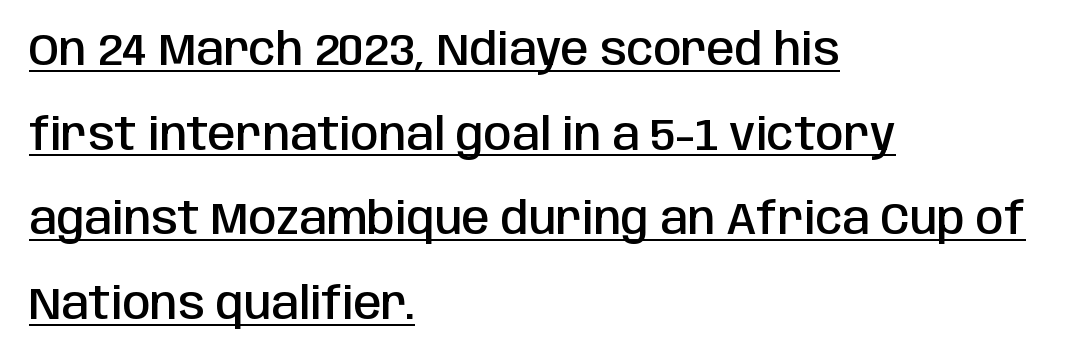
{"serif": "no", "italic": "no", "bold": "semi", "weight": "semibold", "width": "condensed", "stroke_contrast": "low", "x_height": "large", "monospaced": "no", "underline": "yes", "align": "left", "line_spacing_ratio": 1.88, "letter_spacing": "normal", "letter_spacing_em": 0.0, "glyph_px": 45}
